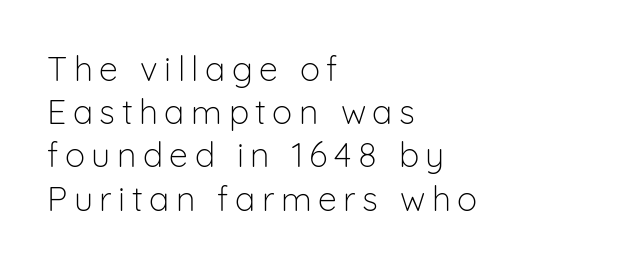
The image shows 34 px light sans-serif type, upright; set left-aligned, normal line spacing (1.27x), not underlined; low stroke contrast and a medium x-height.
